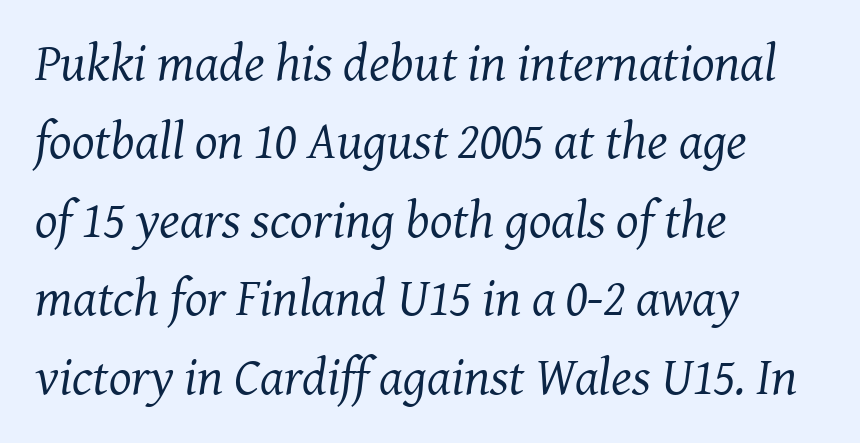
This rendering features lettering with no underline. Heft: none added — not bold. What stands out about the letter spacing? Nothing — it is the standard amount. To sum up the face: it has serifs. The passage shown is typed in a proportional face where columns would drift.
